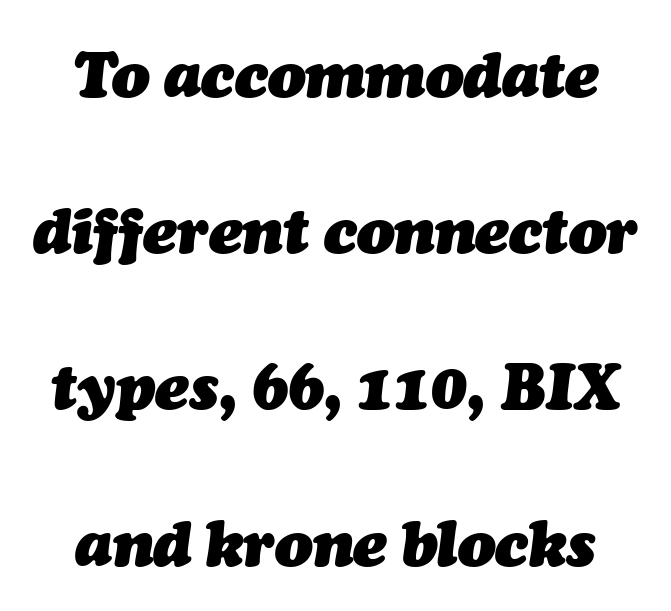
The image shows 63 px heavy type, italic (leaning right); set centered, loose line spacing (2.48x), normal letter spacing, not underlined; medium stroke contrast and a medium x-height.
